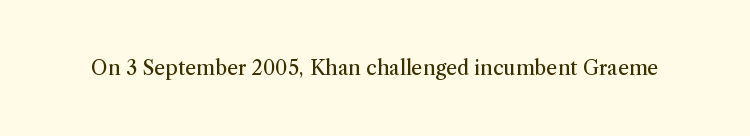
The image shows 20 px text type, upright; set normal letter spacing, not underlined.
